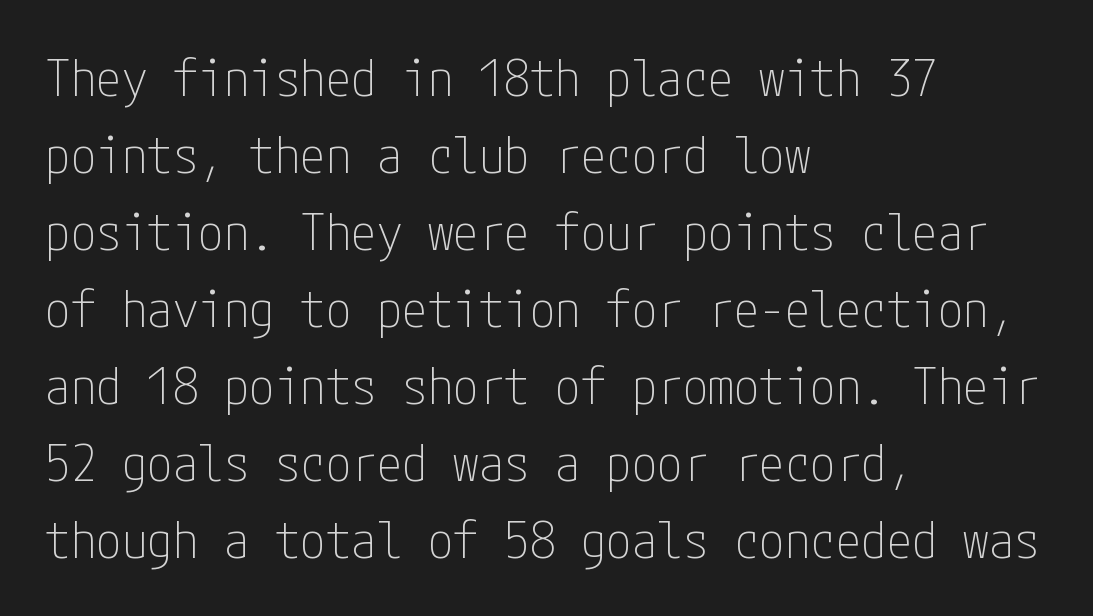
Characters remain perfectly vertical along every line. Typographically, this falls in the sans-serif category. Each line starts at the same left margin while the right side varies. Ink coverage per letter is moderate at most. Underlining? Definitely not there. Each word holds together tightly as a unit, with standard inter-letter gaps.
